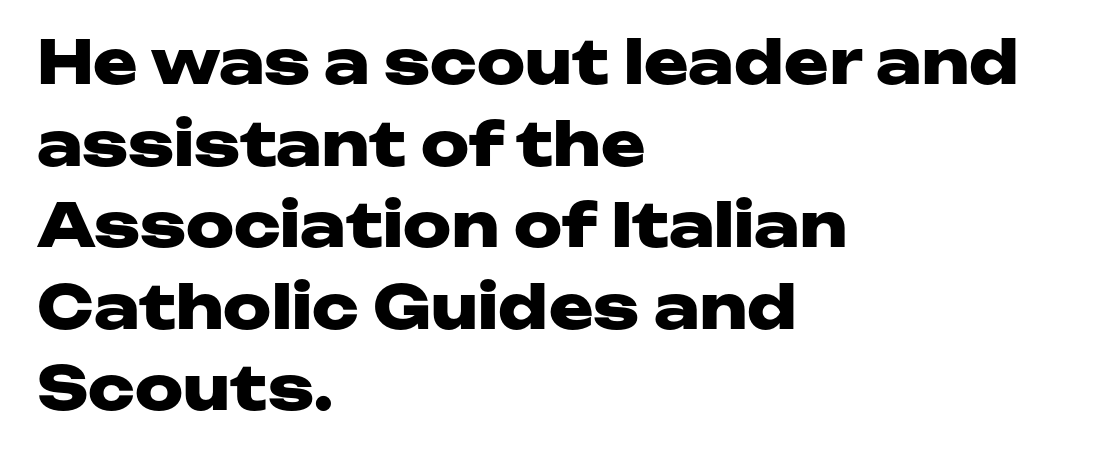
Only glyphs here, with clear space below each row. Leading matches the norm, producing a regular column. The passage shown is emphatically bold. Unlike a traditional serif, this face leaves its strokes unadorned. The lettering stays uniformly vertical, giving the passage a roman look.
